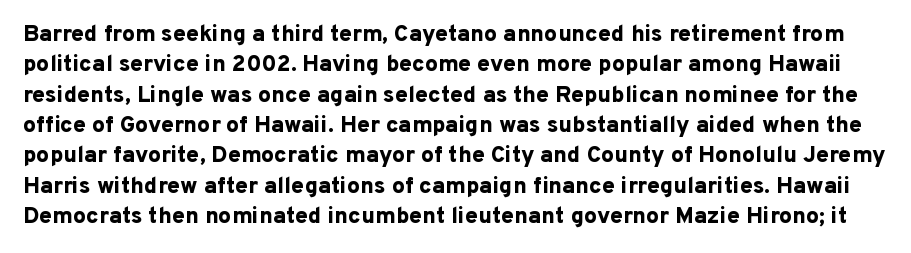
The image shows 23 px bold type, upright; set normal line spacing (1.32x), normal letter spacing, not underlined.
